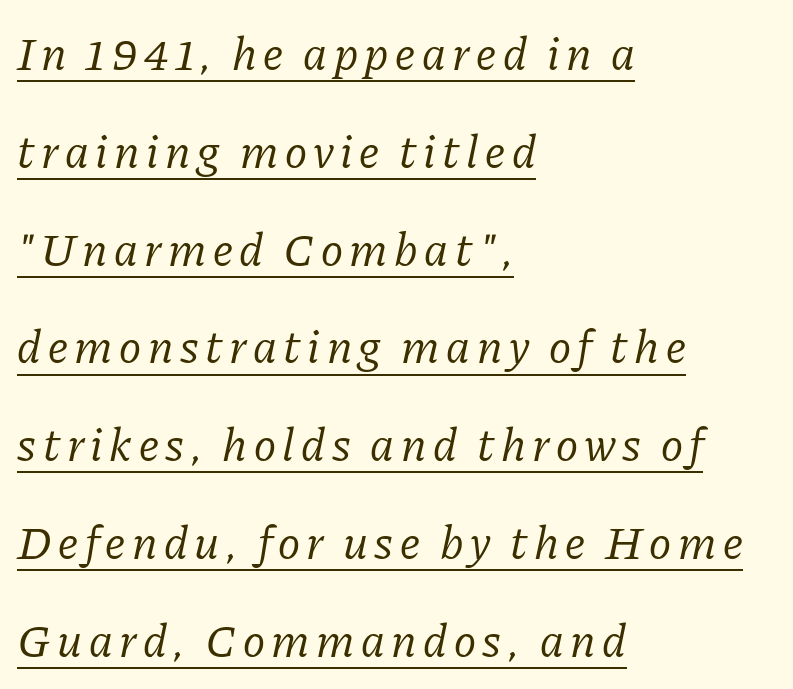
{"serif": "yes", "italic": "yes", "lean": "right", "slant_degrees": 11, "bold": "no", "weight": "regular", "width": "normal", "stroke_contrast": "low", "x_height": "medium", "monospaced": "no", "underline": "yes", "align": "left", "line_spacing": "loose", "line_spacing_ratio": 2.08, "glyph_px": 47}
